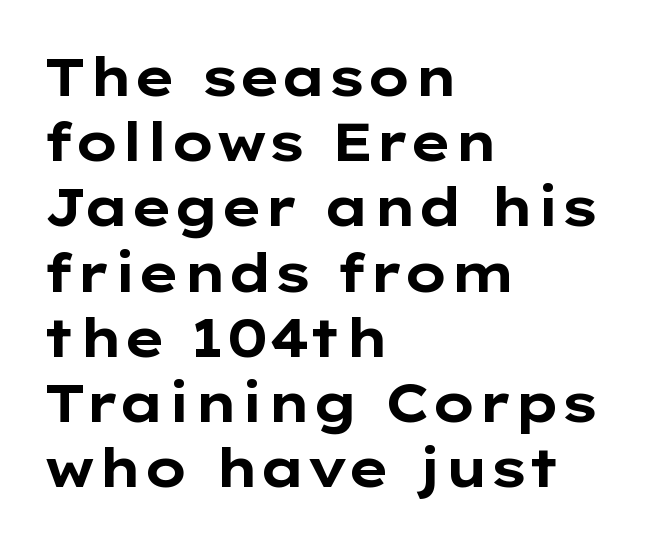
The image shows 53 px bold, wide sans-serif type, upright; set left-aligned, line spacing 1.23x, normal letter spacing, not underlined; low stroke contrast and a medium x-height.
